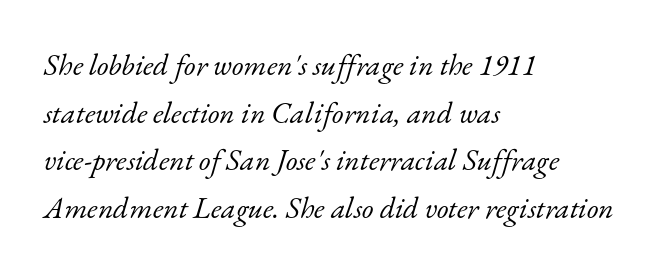
The image shows 30 px light serif type, italic (leaning right); set left-aligned, normal line spacing (1.59x), normal letter spacing, not underlined; low stroke contrast and a small x-height.
